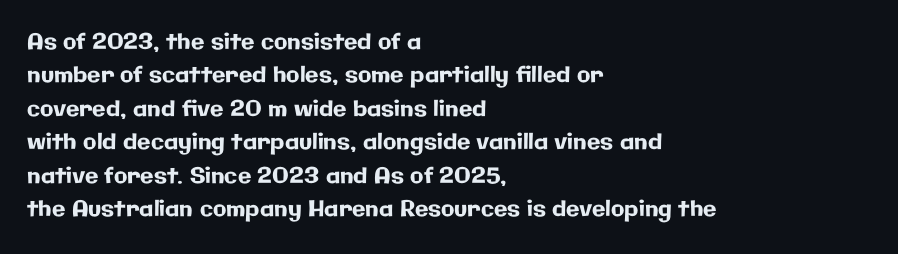
Regarding leading, the lines here are spaced in the standard way. The typography opts for an upright posture over an oblique one. Caption: multi-line text, flush left, ragged right. Nothing unusual about the tracking: characters are spaced as the font intends.
